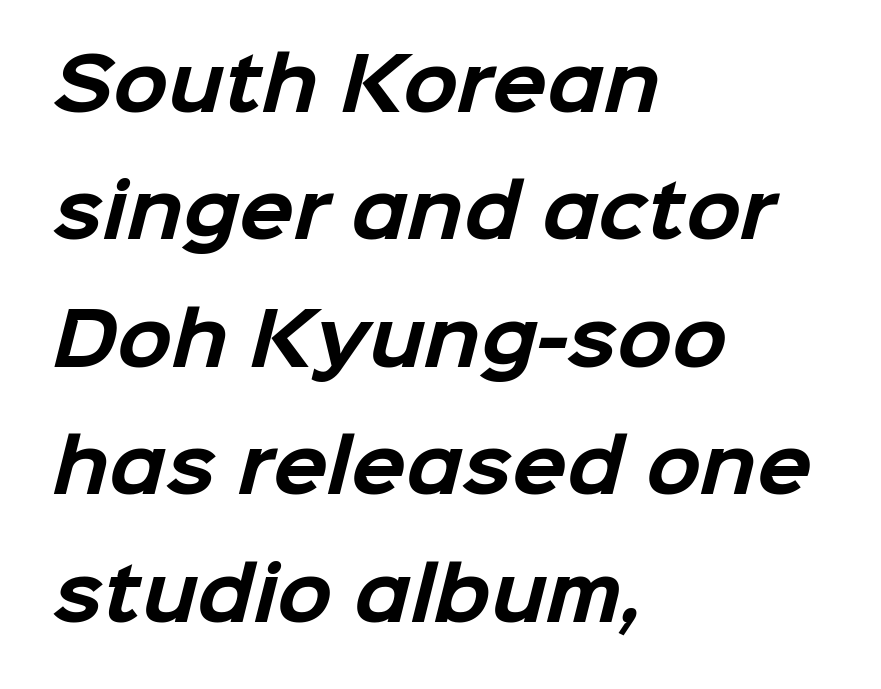
The image shows 72 px bold sans-serif type; set left-aligned, line spacing 1.77x, normal letter spacing, not underlined; low stroke contrast and a medium x-height.
